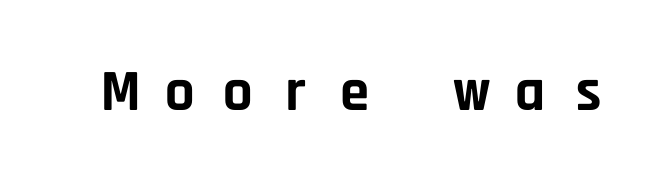
You can tell it's not italic because the verticals are truly vertical. There is plenty of visible air inserted between adjacent glyphs. The font family rendered here belongs to the sans-serif group. Strokes here are thick enough to call this a true bold.
